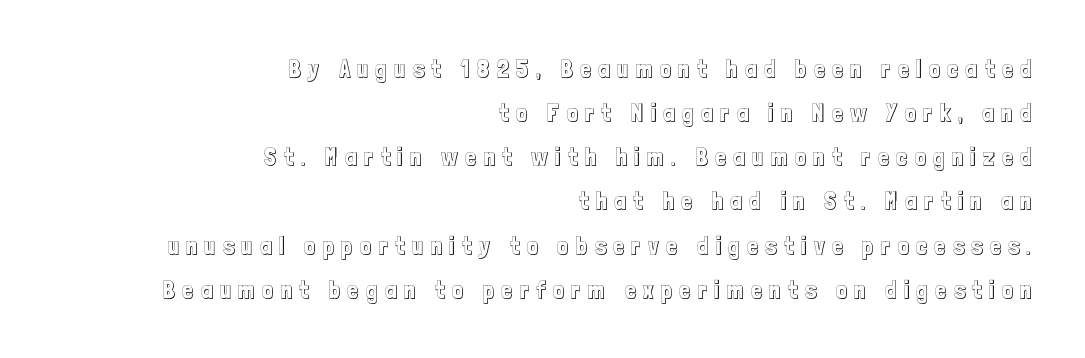
Q: Is the text italic (slanted)? A: No, it is upright.
Q: Is the text underlined? A: No.
Q: How is the paragraph aligned? A: Right-aligned.
Q: Is the spacing between letters normal or unusually wide? A: Unusually wide.
